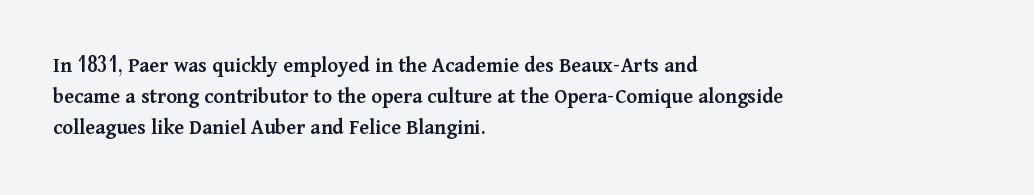
{"italic": "no", "bold": "semi", "underline": "no", "align": "left", "line_spacing": "normal", "line_spacing_ratio": 1.41, "letter_spacing": "normal", "letter_spacing_em": 0.0, "glyph_px": 22}
